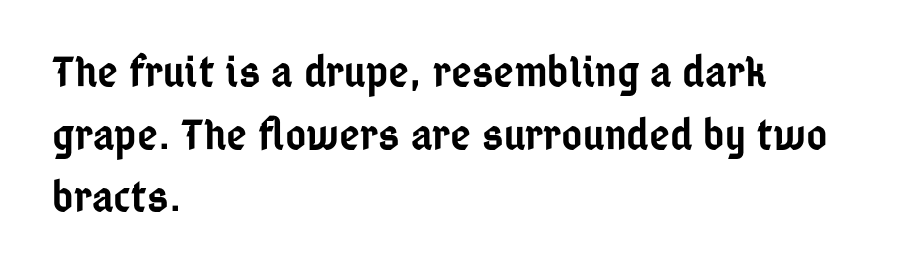
The image shows 45 px semibold, condensed sans-serif type, upright; set left-aligned, normal line spacing (1.39x), normal letter spacing, not underlined; low stroke contrast and a medium x-height.
